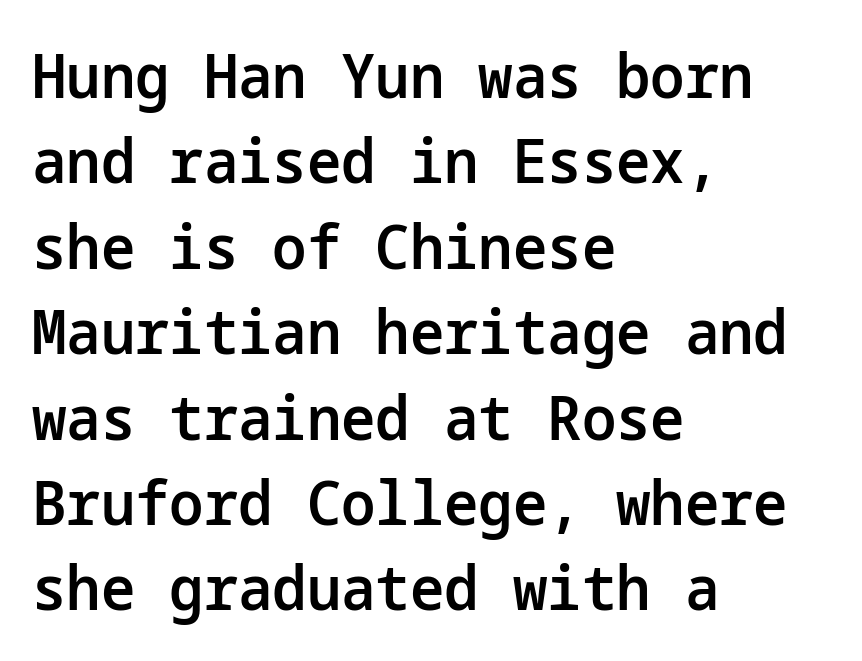
The axis of the letterforms is exactly vertical. Font category for this specimen: sans-serif. Tracking value appears to be zero — textbook default spacing. The line-height multiplier appears to be the usual default. Notice how the passage keeps a crisp vertical edge on the left only.
